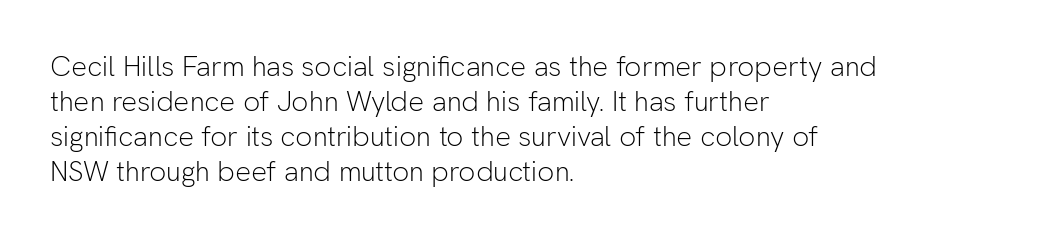
Q: Is the text bold? A: No.
Q: Is the text italic (slanted)? A: No, it is upright.
Q: Is the typeface a serif or a sans-serif typeface? A: Sans-serif.
Q: Is the text underlined? A: No.
Q: How is the paragraph aligned? A: Left-aligned.
Q: Is the spacing between letters normal or unusually wide? A: Normal.
Q: Is the spacing between lines tight, normal or loose? A: Normal.
Q: Width (condensed, normal, or wide)? A: Normal.
Q: Stroke contrast? A: Low.
Q: x-height? A: Medium.
Q: Monospaced? A: No.
